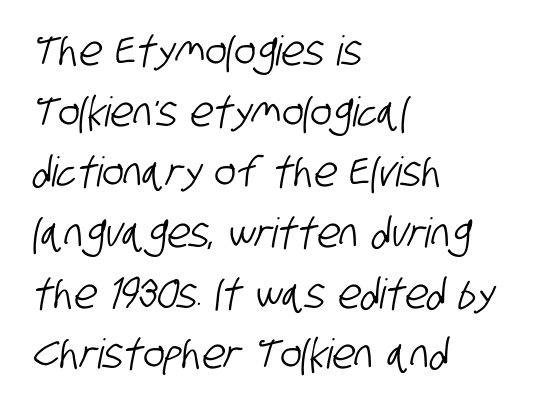
The image shows 41 px condensed sans-serif type; set left-aligned, normal line spacing (1.48x), normal letter spacing, not underlined; low stroke contrast and a large x-height.
